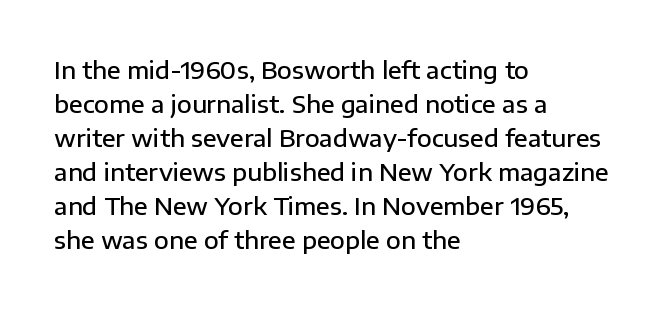
{"italic": "no", "bold": "semi", "underline": "no", "align": "left", "line_spacing": "normal", "line_spacing_ratio": 1.42, "letter_spacing": "normal", "letter_spacing_em": 0.0, "glyph_px": 24}
